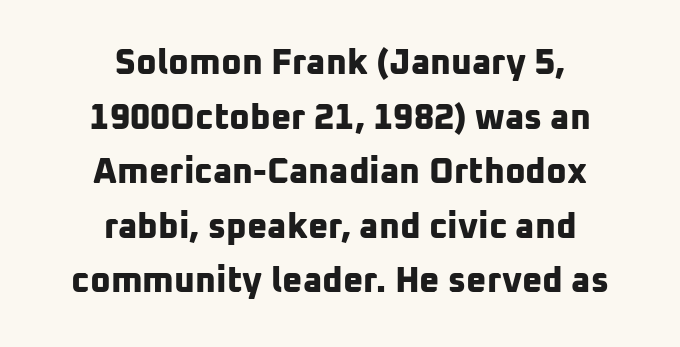
The image shows 35 px bold sans-serif type; set centered, normal line spacing (1.56x), normal letter spacing, not underlined; low stroke contrast and a medium x-height.
